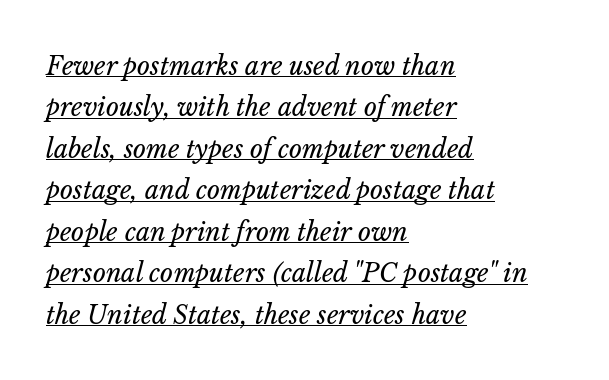
Q: Is the text bold? A: No.
Q: Is the text italic (slanted)? A: Yes, it leans right by about 14 degrees.
Q: Is the text underlined? A: Yes.
Q: How is the paragraph aligned? A: Left-aligned.
Q: Is the spacing between letters normal or unusually wide? A: Normal.
Q: Is the spacing between lines tight, normal or loose? A: Normal.
